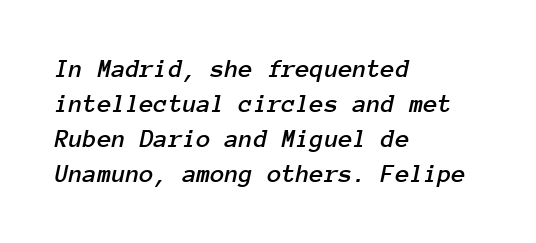
The image shows 26 px text type, italic (leaning right); set left-aligned, normal line spacing (1.35x), normal letter spacing, not underlined.
